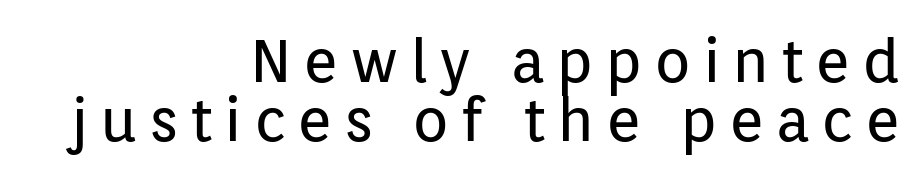
The glyphs are unaccompanied by any horizontal stroke below them. The rendering anchors every line to the right-hand side. Character widths vary here, with narrow letters taking less room than wide ones. Posture: vertical. Classification — sans serif.
